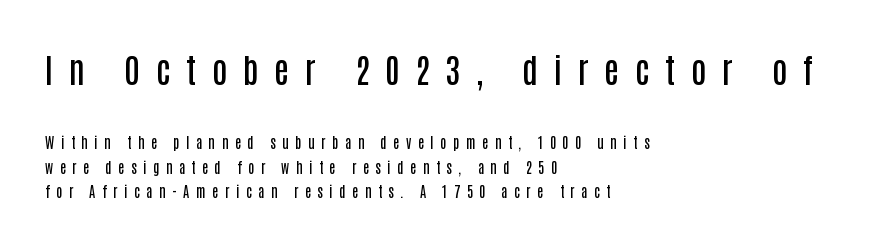
The horizontal fit of the characters is loose and conspicuously gappy. The passage shown begins with its larger block and ends with its smaller one. Looks like regular typesetting: each glyph gets only the width it needs. Every stem runs plumb, perpendicular to the baseline.
